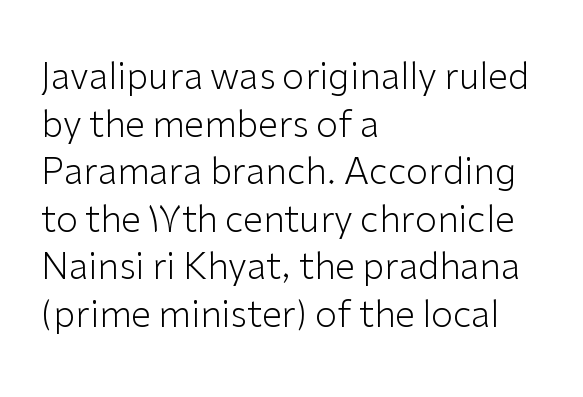
The image shows 36 px light sans-serif type, upright; set left-aligned, normal line spacing (1.32x), normal letter spacing, not underlined; low stroke contrast and a medium x-height.
